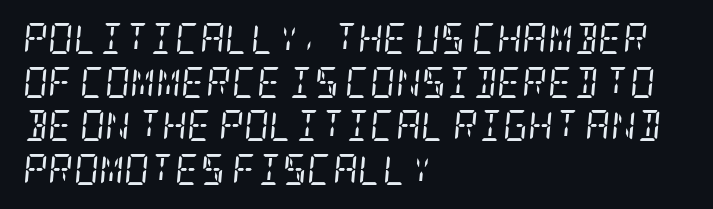
The image shows 31 px regular-weight, condensed serif type, italic (leaning right); set left-aligned, normal line spacing (1.41x), normal letter spacing, not underlined; low stroke contrast and a large x-height.
